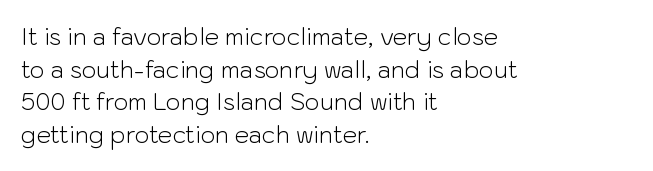
Characters follow at the spacing the type designer built in. The letterforms sit at book weight or below. Rendered with straight, roman letterforms. The rows are spaced the way most documents space them. The strip under each line holds only bare page.
